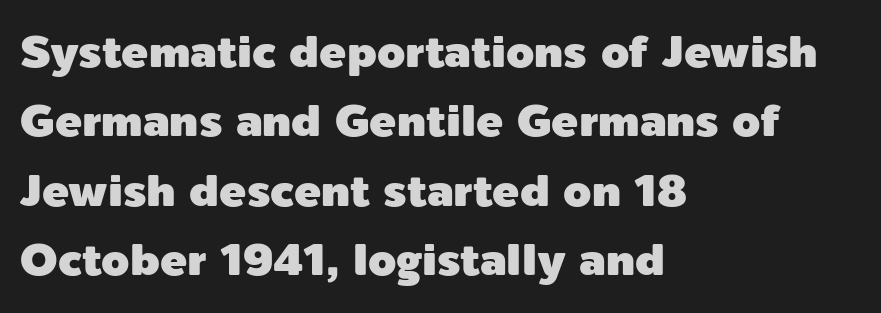
{"serif": "no", "italic": "no", "width": "normal", "x_height": "medium", "monospaced": "no", "underline": "no", "align": "left", "line_spacing": "normal", "line_spacing_ratio": 1.54, "letter_spacing": "normal", "letter_spacing_em": 0.0, "glyph_px": 45}
